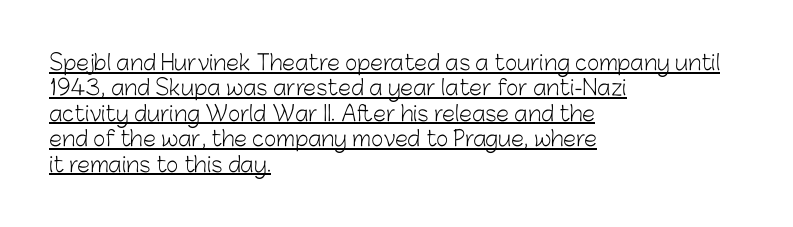
{"italic": "no", "bold": "no", "underline": "yes", "align": "left", "line_spacing_ratio": 1.21, "letter_spacing": "normal", "letter_spacing_em": 0.0, "glyph_px": 21}
